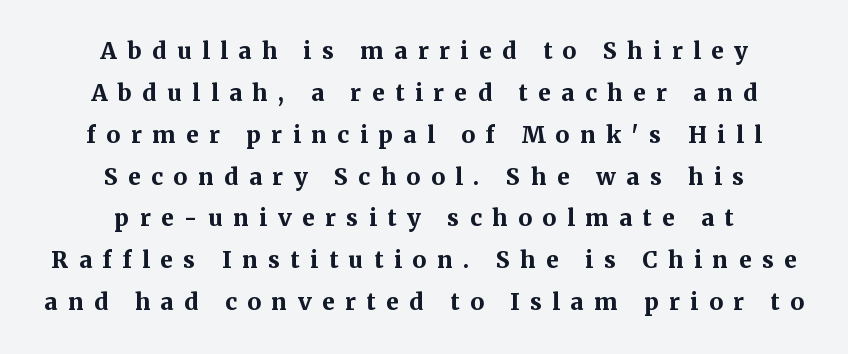
Q: Is the text bold? A: Yes.
Q: Is the text italic (slanted)? A: No, it is upright.
Q: Is the text underlined? A: No.
Q: How is the paragraph aligned? A: Centered.
Q: Is the spacing between letters normal or unusually wide? A: Unusually wide.
